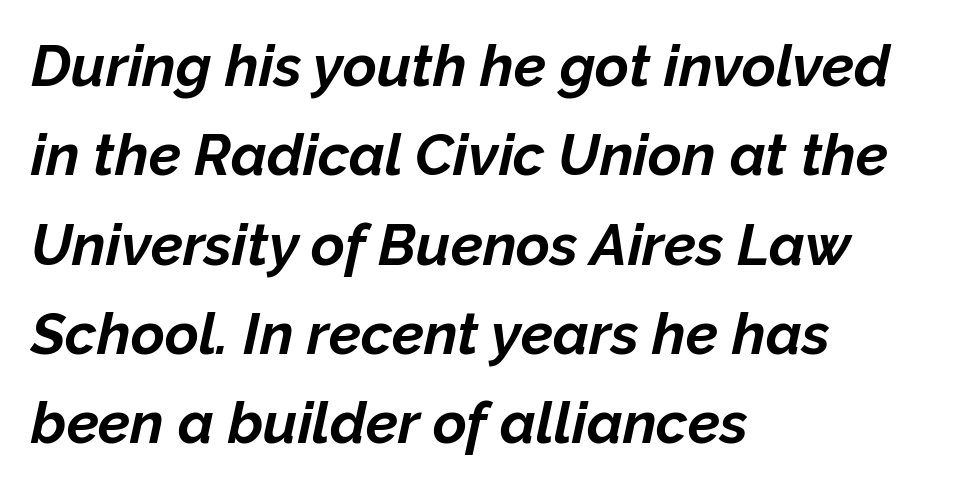
{"italic": "yes", "lean": "right", "slant_degrees": 12, "bold": "yes", "weight": "bold", "width": "normal", "stroke_contrast": "low", "x_height": "medium", "monospaced": "no", "underline": "no", "align": "left", "line_spacing": "normal", "line_spacing_ratio": 1.54, "letter_spacing": "normal", "letter_spacing_em": 0.0, "glyph_px": 58}
